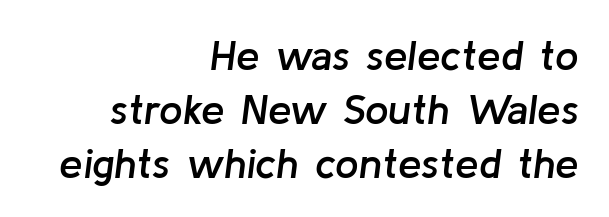
The image shows 42 px semibold type, italic (leaning right); set right-aligned, normal line spacing (1.28x), normal letter spacing, not underlined; low stroke contrast and a medium x-height.
